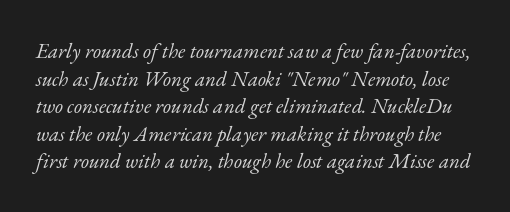
Q: Is the text bold? A: No.
Q: Is the text italic (slanted)? A: Yes, it leans right by about 17 degrees.
Q: Is the text underlined? A: No.
Q: Is the spacing between letters normal or unusually wide? A: Normal.
Q: Is the spacing between lines tight, normal or loose? A: Normal.
